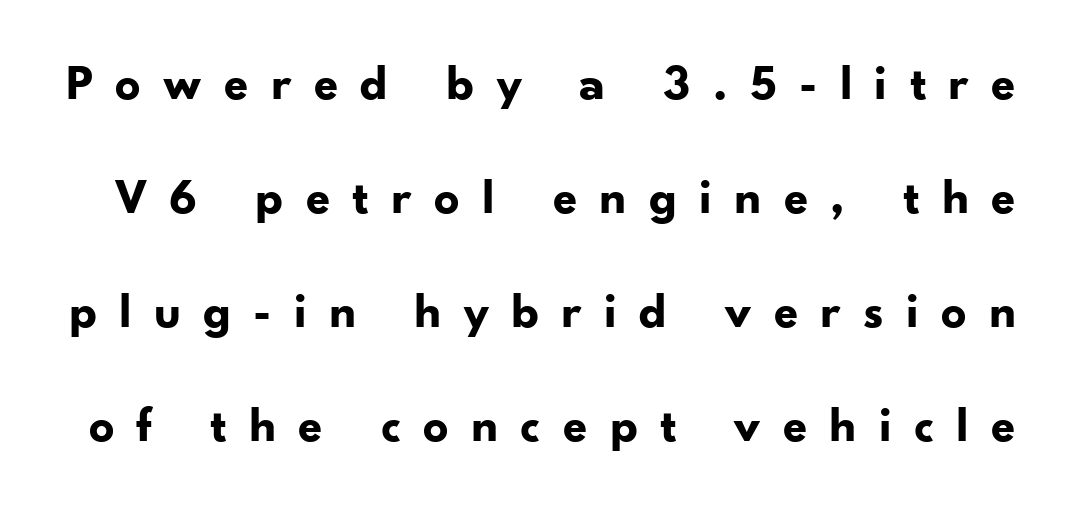
The image shows 50 px bold sans-serif type, upright; set loose line spacing (2.28x), unusually wide letter spacing (+0.44 em), not underlined; low stroke contrast and a small x-height.
